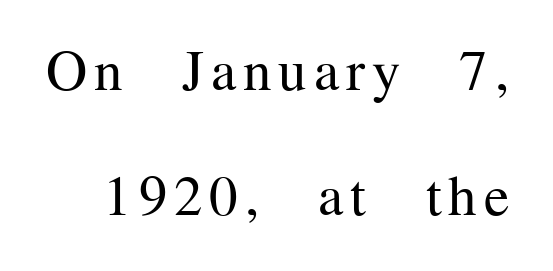
The image shows 57 px regular-weight serif type, upright; set loose line spacing (2.19x), not underlined; medium stroke contrast and a medium x-height.
